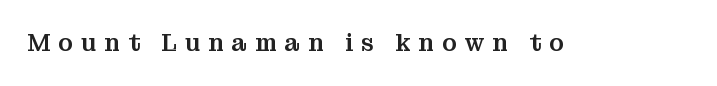
The image shows 24 px text type, upright; set unusually wide letter spacing (+0.33 em), not underlined.
